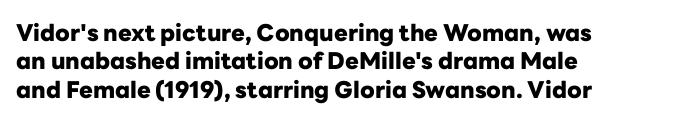
Plain, unruled lines of type. Heft: maximum for text — a bold. The tracking reads as untouched default to a designer's eye. Nope, not italic — everything's standing straight.
